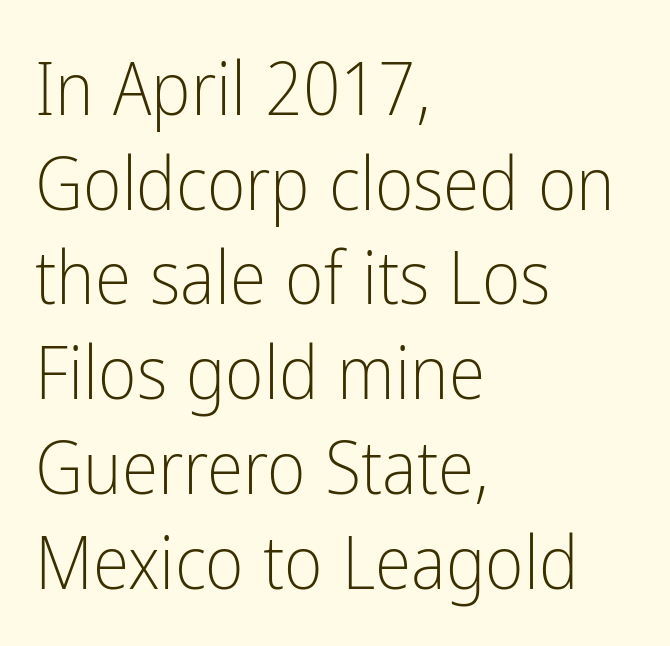
{"serif": "no", "italic": "no", "bold": "no", "weight": "light", "width": "condensed", "stroke_contrast": "low", "x_height": "medium", "monospaced": "no", "underline": "no", "align": "left", "line_spacing": "normal", "line_spacing_ratio": 1.28, "letter_spacing": "normal", "letter_spacing_em": 0.0, "glyph_px": 74}
